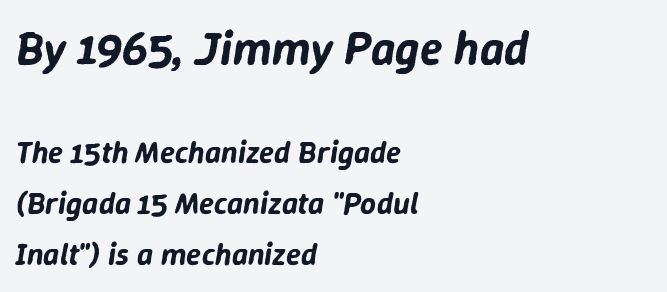
The image shows 47 px text type, italic (leaning right); set left-aligned, normal line spacing (1.65x), normal letter spacing, not underlined; the first (top) block is 1.52x larger; low stroke contrast and a medium x-height.
